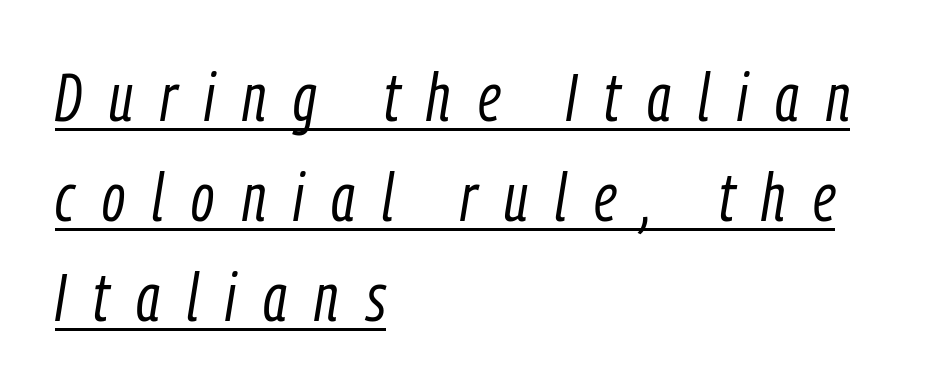
The image shows 68 px light, condensed type, italic (leaning right); set left-aligned, normal line spacing (1.47x), unusually wide letter spacing (+0.4 em), underlined; low stroke contrast and a medium x-height.
